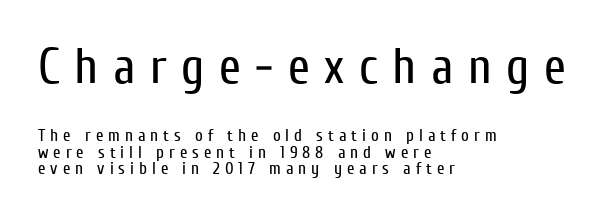
Q: Is the text bold? A: No.
Q: Is the text italic (slanted)? A: No, it is upright.
Q: Is the typeface a serif or a sans-serif typeface? A: Sans-serif.
Q: Is the text underlined? A: No.
Q: How is the paragraph aligned? A: Left-aligned.
Q: Is the spacing between letters normal or unusually wide? A: Unusually wide.
Q: Is the spacing between lines tight, normal or loose? A: Tight.
Q: Which block of text is set in a larger size, the first (top) or the second (bottom)? A: The first (top) one.
Q: Width (condensed, normal, or wide)? A: Condensed.
Q: Stroke contrast? A: Low.
Q: x-height? A: Medium.
Q: Monospaced? A: No.
